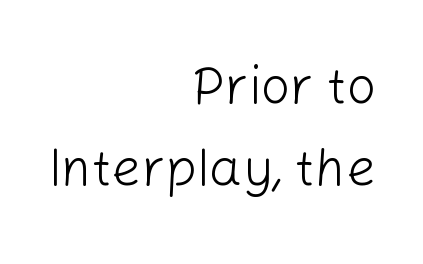
Is the type heavy? It reads as light-to-regular instead. Posture: upright roman. The gap between lines stays unmarked. Note the varied advance widths — an 'i' is clearly narrower than an 'm'.
